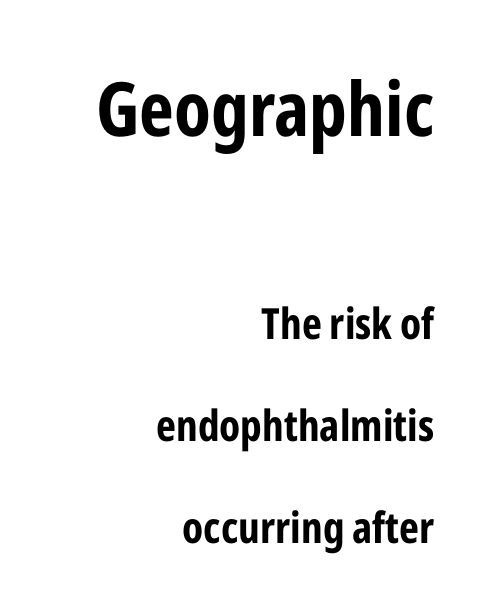
Italic? Not at all — the glyphs are vertical. Here the first block reads like a headline and the second like body copy. Baseline-to-baseline distance is far greater than the letter height. Reading down the block, your eye finds every line finishing at a fixed right position.
